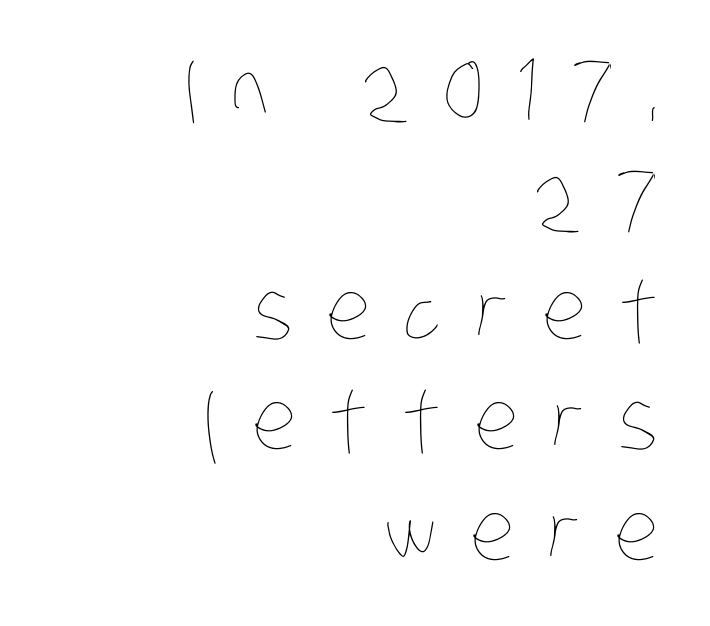
Plain, unruled lines of type. The typeface has the unassuming heft of standard copy or less. The gaps between neighbouring characters are conspicuously large. The rendering uses natural spacing where letterforms have individual widths. Is the block centered? No — it sits flush against the right margin.
